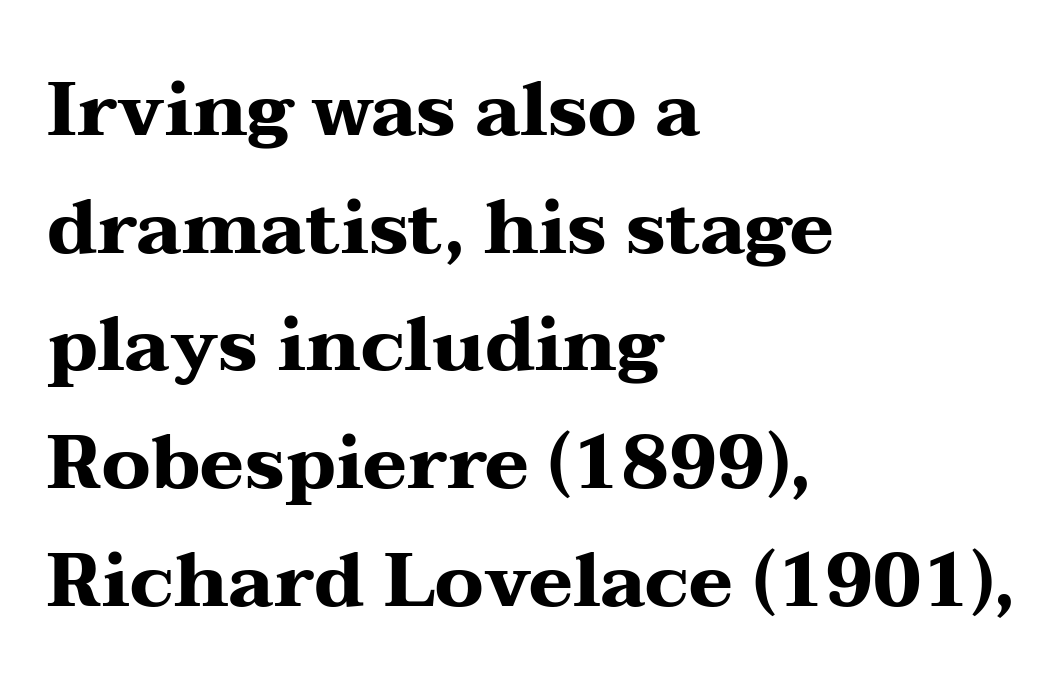
The image shows 75 px heavy, wide serif type, upright; set left-aligned, normal line spacing (1.57x), normal letter spacing, not underlined; medium stroke contrast and a medium x-height.
